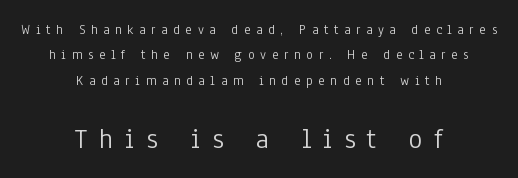
Q: Is the text bold? A: No.
Q: Is the text italic (slanted)? A: No, it is upright.
Q: Is the typeface a serif or a sans-serif typeface? A: Sans-serif.
Q: Is the text underlined? A: No.
Q: How is the paragraph aligned? A: Centered.
Q: Is the spacing between letters normal or unusually wide? A: Unusually wide.
Q: Which block of text is set in a larger size, the first (top) or the second (bottom)? A: The second (bottom) one.
Q: Width (condensed, normal, or wide)? A: Condensed.
Q: Stroke contrast? A: Low.
Q: x-height? A: Medium.
Q: Monospaced? A: No.
